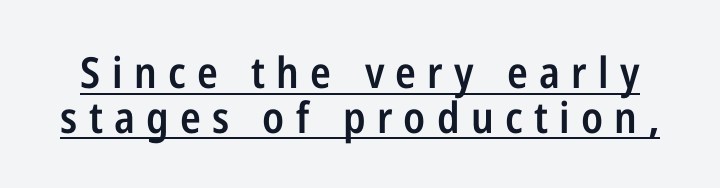
Q: Is the text bold? A: Semi-bold.
Q: Is the text italic (slanted)? A: No, it is upright.
Q: Is the typeface a serif or a sans-serif typeface? A: Sans-serif.
Q: Is the text underlined? A: Yes.
Q: Is the spacing between letters normal or unusually wide? A: Unusually wide.
Q: Is the spacing between lines tight, normal or loose? A: Tight.
Q: Width (condensed, normal, or wide)? A: Condensed.
Q: Stroke contrast? A: Low.
Q: x-height? A: Medium.
Q: Monospaced? A: No.
